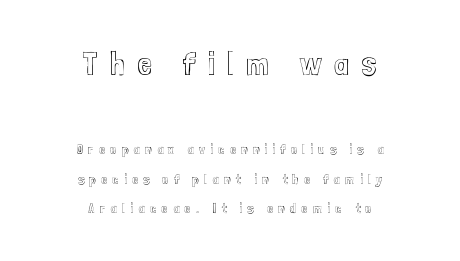
{"italic": "no", "width": "condensed", "x_height": "medium", "monospaced": "no", "underline": "no", "align": "center", "line_spacing": "loose", "line_spacing_ratio": 2.13, "letter_spacing": "wide", "letter_spacing_em": 0.37, "larger_block": "first", "size_ratio": 2.36, "glyph_px": 33}
